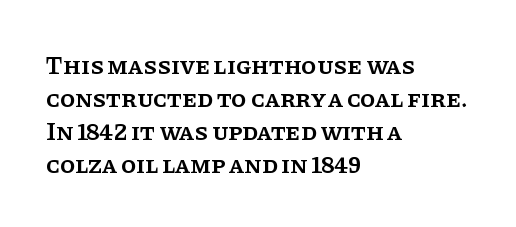
Is the letter spacing exaggerated? No — it looks like the ordinary default. The text block is weighted toward the left margin, trailing off unevenly rightward. Anything drawn beneath the words? Only blank space. The passage shown stacks its lines at a standard gap.
